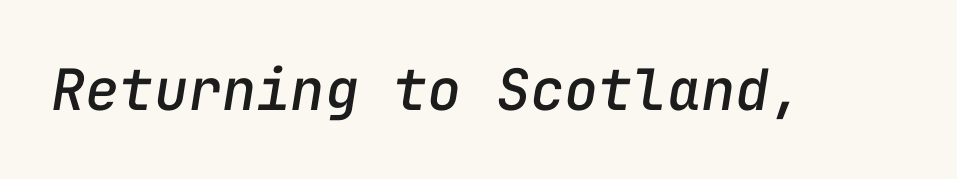
Q: Is the text italic (slanted)? A: Yes, it leans right by about 9 degrees.
Q: Is the text underlined? A: No.
Q: Is the spacing between letters normal or unusually wide? A: Normal.
Q: Width (condensed, normal, or wide)? A: Normal.
Q: Stroke contrast? A: Low.
Q: x-height? A: Medium.
Q: Monospaced? A: Yes.
